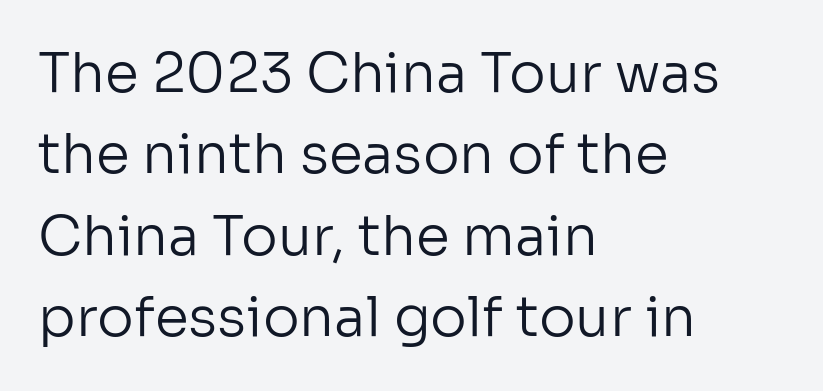
{"serif": "no", "italic": "no", "bold": "no", "weight": "regular", "width": "normal", "stroke_contrast": "low", "x_height": "medium", "monospaced": "no", "underline": "no", "align": "left", "line_spacing": "normal", "line_spacing_ratio": 1.48, "letter_spacing": "normal", "letter_spacing_em": 0.0, "glyph_px": 55}
